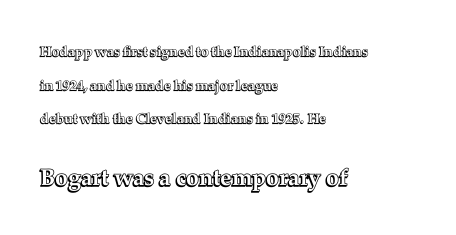
Q: Is the text italic (slanted)? A: No, it is upright.
Q: Is the text underlined? A: No.
Q: How is the paragraph aligned? A: Left-aligned.
Q: Is the spacing between letters normal or unusually wide? A: Normal.
Q: Is the spacing between lines tight, normal or loose? A: Loose.
Q: Which block of text is set in a larger size, the first (top) or the second (bottom)? A: The second (bottom) one.
